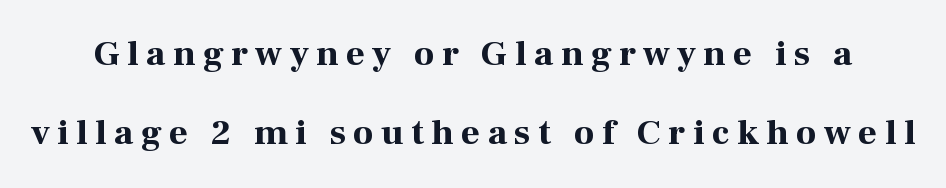
{"serif": "yes", "italic": "no", "bold": "yes", "weight": "bold", "width": "normal", "stroke_contrast": "high", "x_height": "medium", "monospaced": "no", "underline": "no", "line_spacing": "loose", "line_spacing_ratio": 2.2, "letter_spacing": "wide", "letter_spacing_em": 0.21, "glyph_px": 36}
